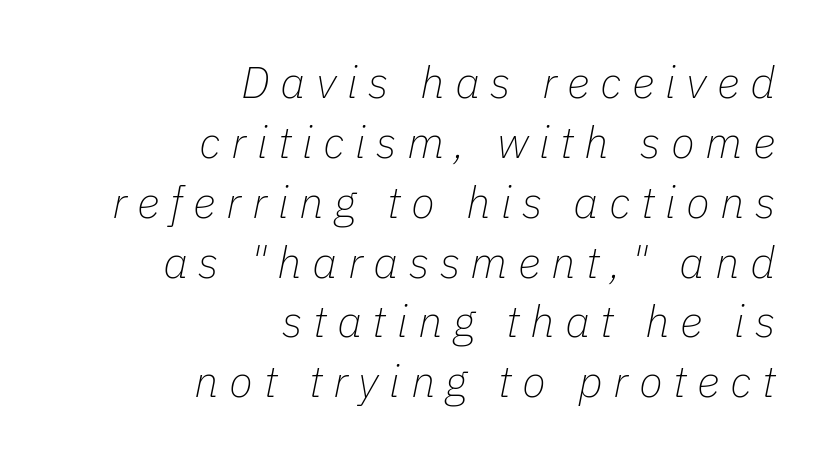
{"italic": "yes", "lean": "right", "slant_degrees": 11, "bold": "no", "weight": "thin", "width": "normal", "stroke_contrast": "low", "x_height": "medium", "monospaced": "no", "underline": "no", "align": "right", "line_spacing": "normal", "line_spacing_ratio": 1.36, "letter_spacing": "wide", "letter_spacing_em": 0.24, "glyph_px": 44}
